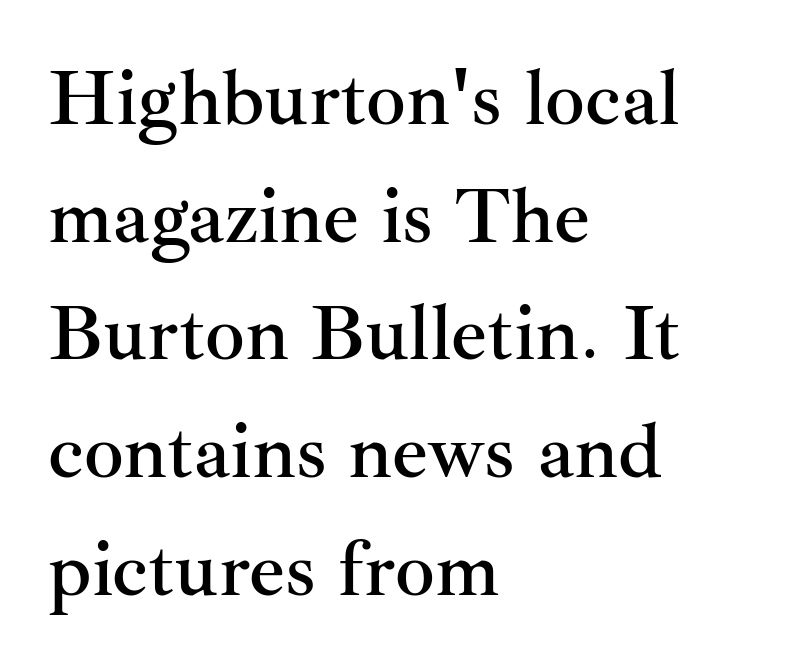
Rendered with straight, roman letterforms. Descender tails drop into unmarked territory. Summary of vertical rhythm: regular, with standard interline spacing. Spacing between characters is what you'd get straight out of the box.
